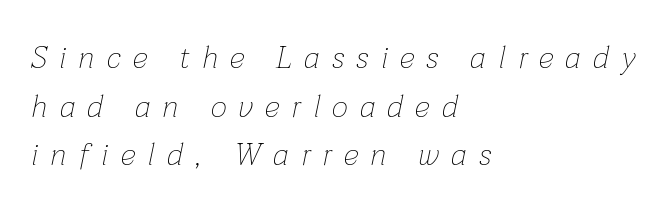
{"italic": "yes", "lean": "right", "slant_degrees": 12, "bold": "no", "weight": "thin", "width": "normal", "stroke_contrast": "low", "x_height": "medium", "monospaced": "no", "underline": "no", "align": "left", "line_spacing": "normal", "line_spacing_ratio": 1.57, "letter_spacing": "wide", "letter_spacing_em": 0.4, "glyph_px": 31}
